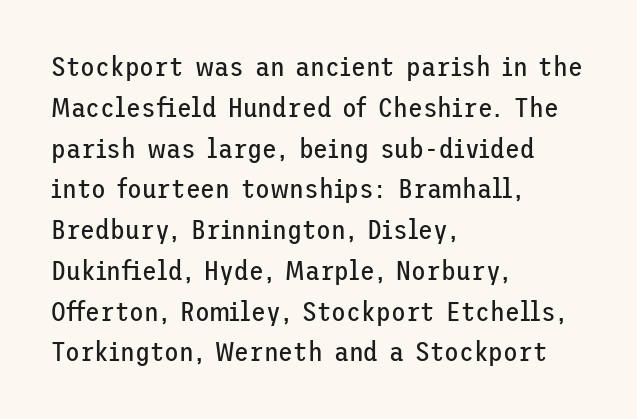
The passage shown stacks its lines at a standard gap. Plain, unruled lines of type. Summary of weight: not heavy and not bold. The rendering keeps characters at their native spacing. Notice how the stems are strictly vertical — no italics here.
